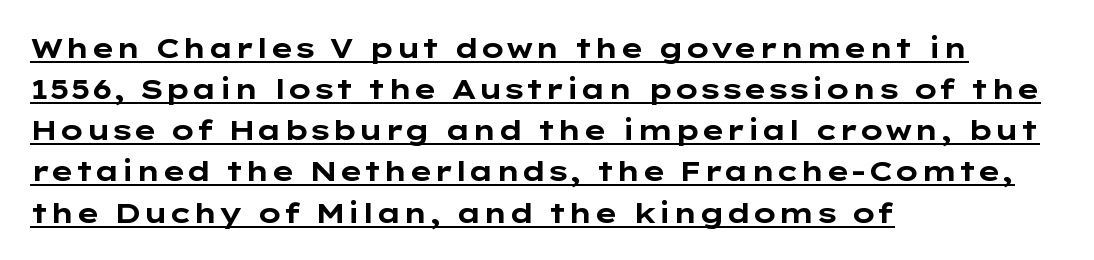
{"serif": "no", "italic": "no", "bold": "yes", "weight": "bold", "width": "wide", "stroke_contrast": "low", "x_height": "medium", "monospaced": "no", "underline": "yes", "align": "left", "line_spacing": "normal", "line_spacing_ratio": 1.47, "letter_spacing": "normal", "letter_spacing_em": 0.0, "glyph_px": 28}
